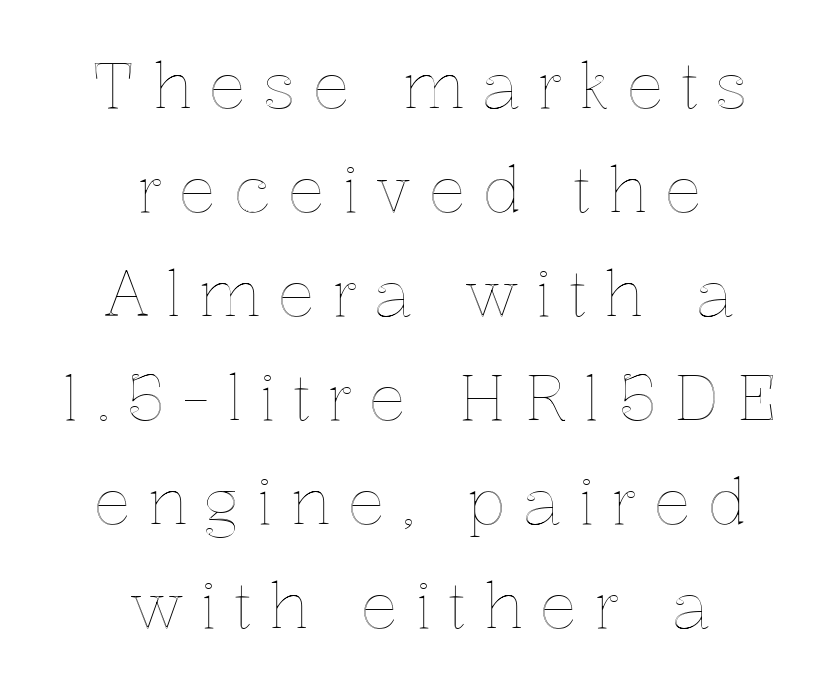
The image shows 63 px text type, upright; set centered, normal line spacing (1.65x), unusually wide letter spacing (+0.26 em), not underlined; a medium x-height.
